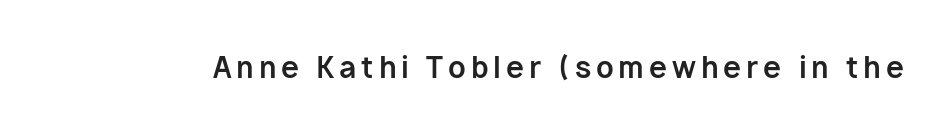
A typesetter would label this face a sans. Character widths vary here, with narrow letters taking less room than wide ones. The face used here has the dense, thick strokes of a bold. No italicization has been applied; the sample stays upright. Letters rest on an invisible, unmarked baseline.
